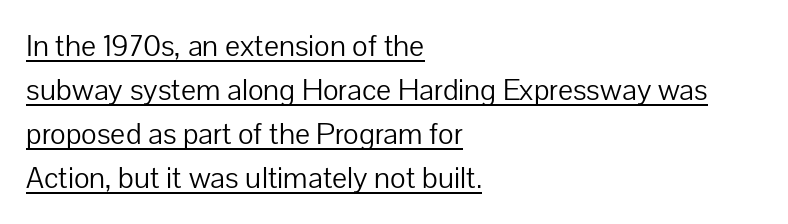
The image shows 30 px light sans-serif type, upright; set left-aligned, normal line spacing (1.47x), normal letter spacing, underlined; low stroke contrast and a medium x-height.
